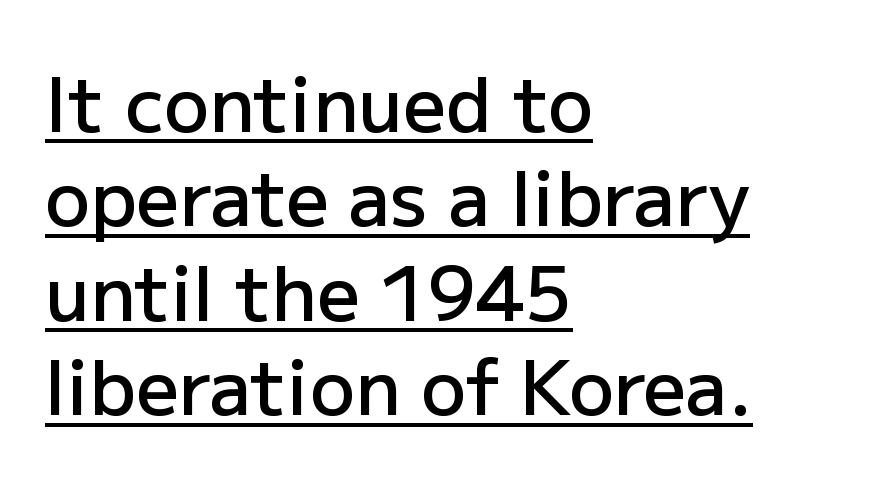
{"serif": "no", "italic": "no", "bold": "semi", "weight": "semibold", "width": "normal", "stroke_contrast": "low", "x_height": "medium", "monospaced": "no", "underline": "yes", "align": "left", "line_spacing": "normal", "line_spacing_ratio": 1.26, "letter_spacing": "normal", "letter_spacing_em": 0.0, "glyph_px": 75}
